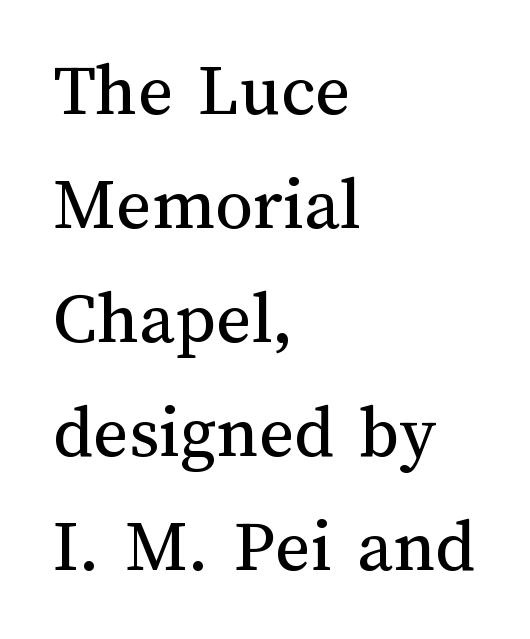
{"italic": "no", "bold": "no", "weight": "regular", "width": "normal", "stroke_contrast": "medium", "x_height": "medium", "monospaced": "no", "underline": "no", "align": "left", "line_spacing": "normal", "line_spacing_ratio": 1.5, "letter_spacing": "normal", "letter_spacing_em": 0.0, "glyph_px": 76}
